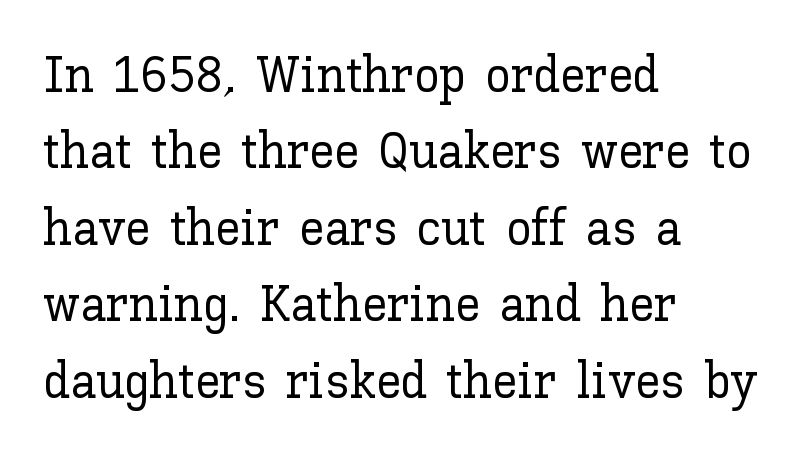
Here the designer chose a conventional face with non-uniform glyph widths. The strip under each line holds only bare page. A student would call this left alignment; a typographer would say flush left, rag right. Line spacing here is normal. The letterforms sit shoulder to shoulder at normal distance.
